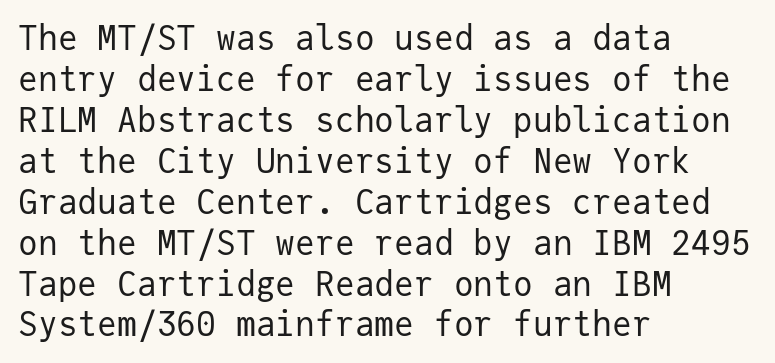
{"serif": "no", "italic": "no", "bold": "no", "weight": "regular", "width": "normal", "stroke_contrast": "low", "x_height": "medium", "monospaced": "yes", "underline": "no", "align": "left", "line_spacing_ratio": 1.24, "letter_spacing": "normal", "letter_spacing_em": 0.0, "glyph_px": 33}
